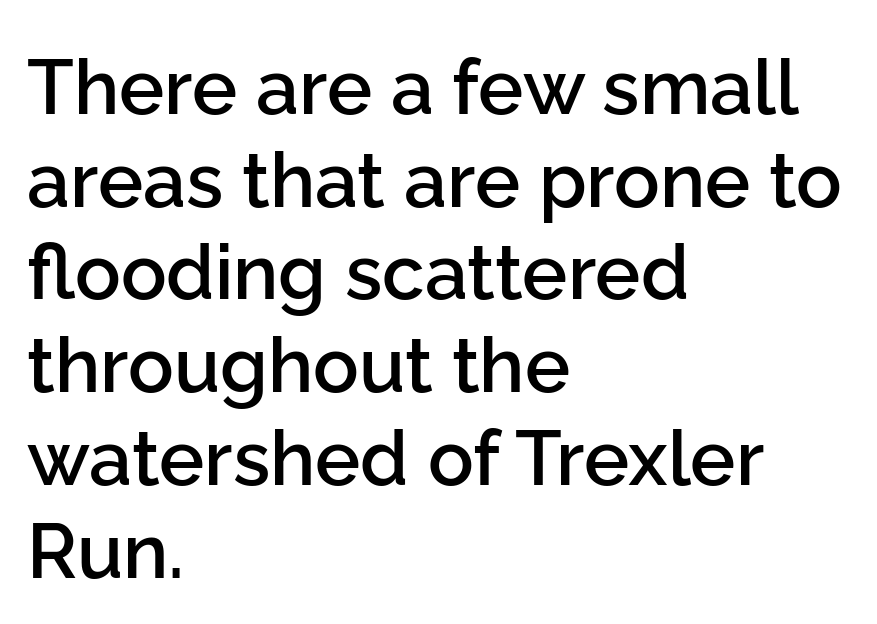
Q: Is the text bold? A: Semi-bold.
Q: Is the text italic (slanted)? A: No, it is upright.
Q: Is the typeface a serif or a sans-serif typeface? A: Sans-serif.
Q: Is the text underlined? A: No.
Q: How is the paragraph aligned? A: Left-aligned.
Q: Is the spacing between letters normal or unusually wide? A: Normal.
Q: Width (condensed, normal, or wide)? A: Normal.
Q: Stroke contrast? A: Low.
Q: x-height? A: Medium.
Q: Monospaced? A: No.
